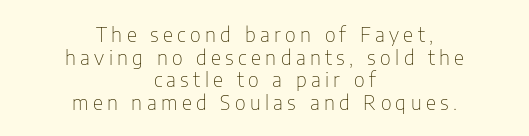
{"italic": "no", "bold": "no", "underline": "no", "align": "center", "line_spacing": "tight", "line_spacing_ratio": 1.13, "letter_spacing": "wide", "letter_spacing_em": 0.22, "glyph_px": 20}
